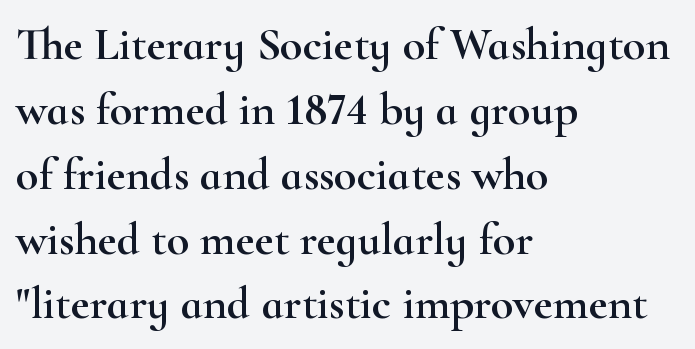
The strip under each line holds only bare page. Character widths vary here, with narrow letters taking less room than wide ones. These lines stack with their left ends in a neat column. Is there any slant? The stems are plumb.
